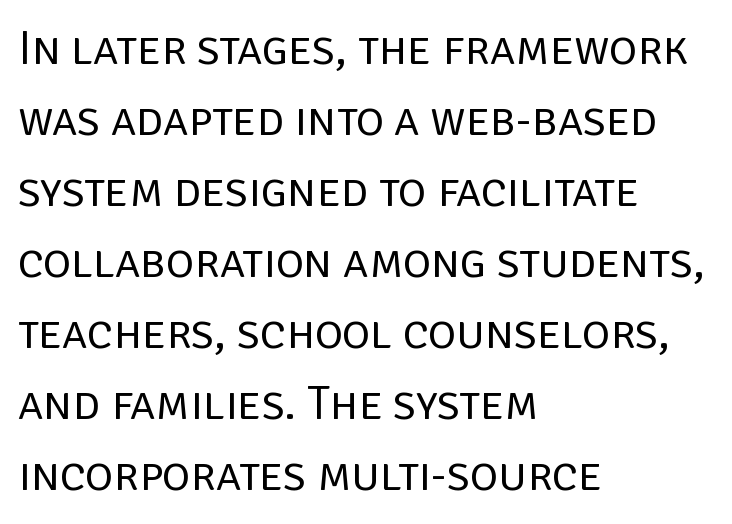
Q: Is the text bold? A: No.
Q: Is the text italic (slanted)? A: No, it is upright.
Q: Is the typeface a serif or a sans-serif typeface? A: Sans-serif.
Q: Is the text underlined? A: No.
Q: How is the paragraph aligned? A: Left-aligned.
Q: Is the spacing between letters normal or unusually wide? A: Normal.
Q: Is the spacing between lines tight, normal or loose? A: Normal.
Q: Width (condensed, normal, or wide)? A: Normal.
Q: Stroke contrast? A: Low.
Q: x-height? A: Large.
Q: Monospaced? A: No.
